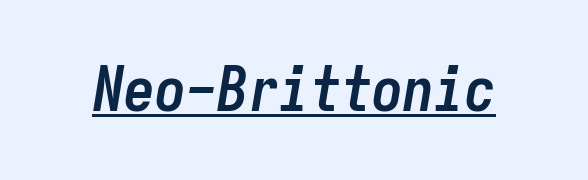
Q: Is the text bold? A: Yes.
Q: Is the text italic (slanted)? A: Yes, it leans right by about 9 degrees.
Q: Is the text underlined? A: Yes.
Q: Is the spacing between letters normal or unusually wide? A: Normal.
Q: Width (condensed, normal, or wide)? A: Condensed.
Q: Stroke contrast? A: Low.
Q: x-height? A: Medium.
Q: Monospaced? A: Yes.
